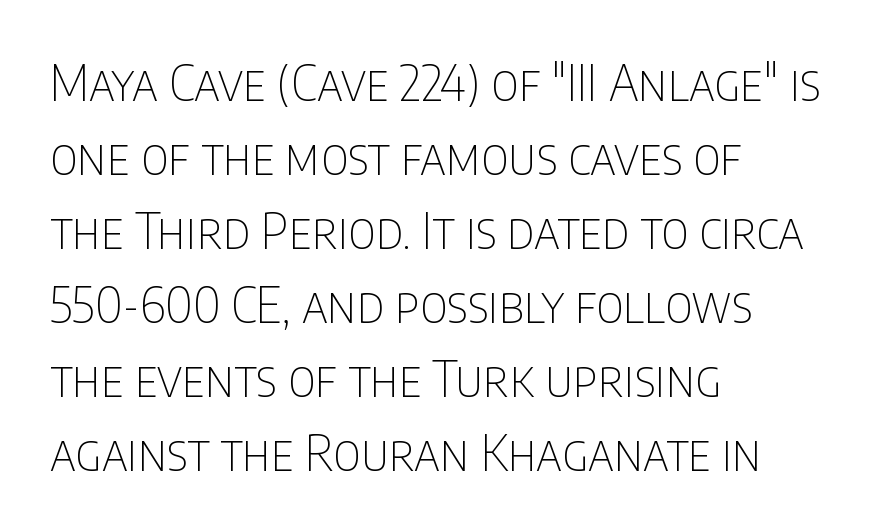
{"serif": "no", "italic": "no", "bold": "no", "weight": "thin", "width": "condensed", "stroke_contrast": "low", "x_height": "large", "monospaced": "no", "underline": "no", "align": "left", "line_spacing": "normal", "line_spacing_ratio": 1.51, "letter_spacing": "normal", "letter_spacing_em": 0.0, "glyph_px": 49}
